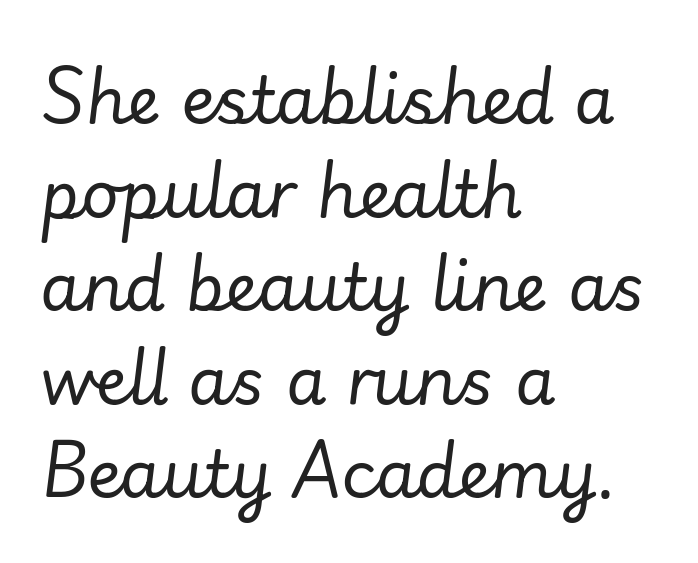
Students, note that the glyphs here touch the page at normal intervals. Compared with typical paragraphs, the rows here are spaced about the same. Bare-footed words on every line. If you drew a line through each stem, it would be angled. Reading down the block, your eye returns to a fixed left position each line.
